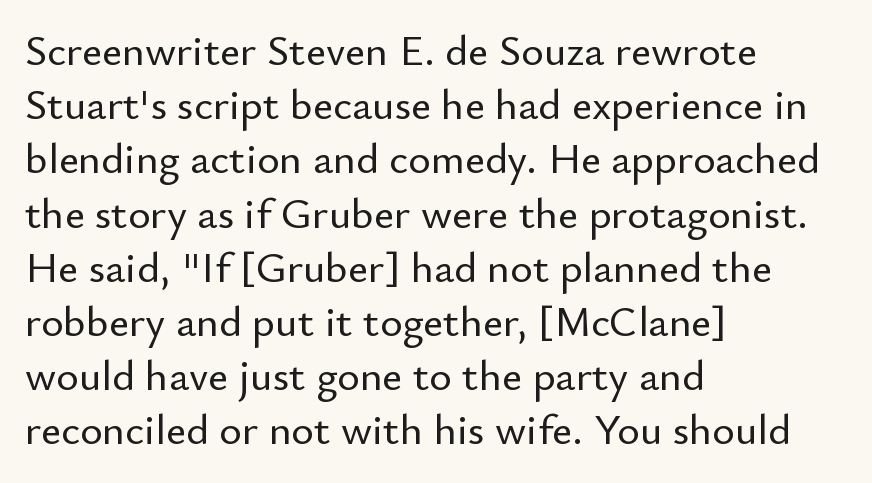
The image shows 43 px sans-serif type, upright; set left-aligned, normal line spacing (1.26x), normal letter spacing, not underlined; low stroke contrast and a small x-height.
